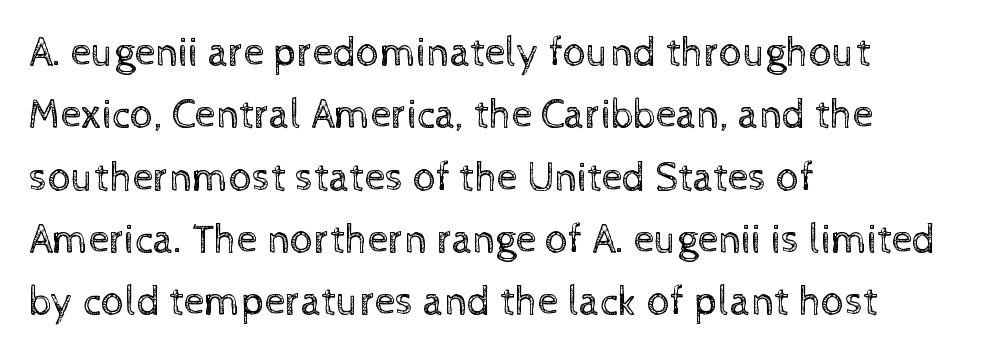
{"italic": "no", "bold": "no", "weight": "regular", "width": "normal", "x_height": "medium", "monospaced": "no", "underline": "no", "align": "left", "line_spacing": "normal", "line_spacing_ratio": 1.52, "letter_spacing": "normal", "letter_spacing_em": 0.0, "glyph_px": 41}
